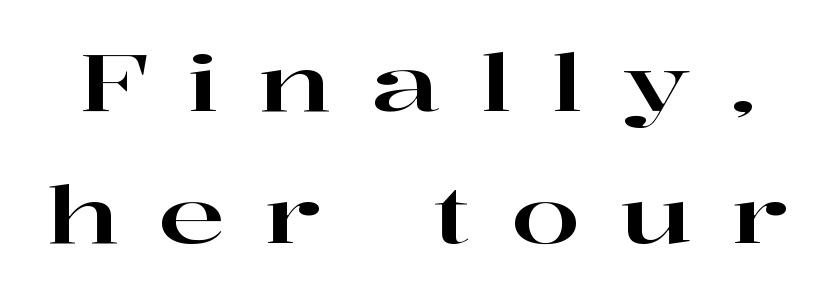
{"serif": "yes", "italic": "no", "width": "wide", "stroke_contrast": "high", "x_height": "medium", "monospaced": "no", "underline": "no", "line_spacing": "normal", "line_spacing_ratio": 1.65, "letter_spacing": "wide", "letter_spacing_em": 0.49, "glyph_px": 80}
